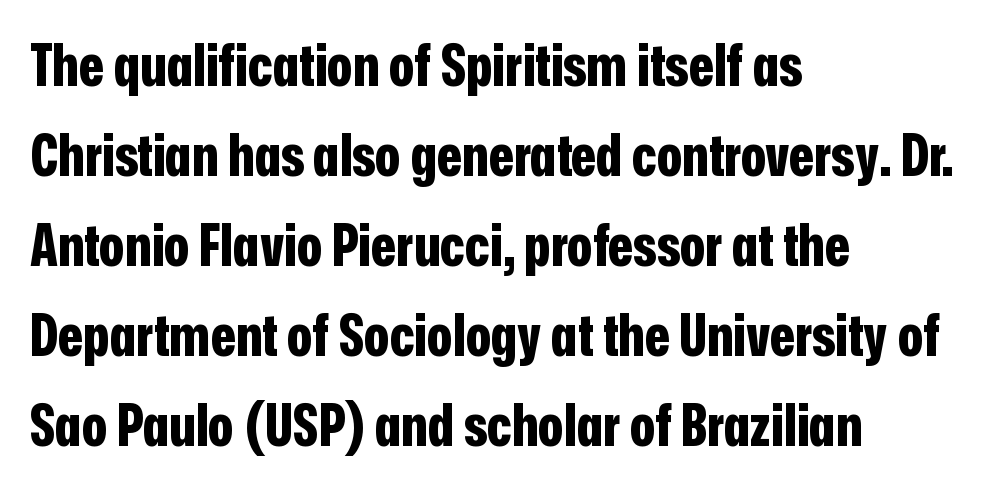
{"serif": "no", "italic": "no", "bold": "yes", "weight": "bold", "width": "condensed", "stroke_contrast": "low", "x_height": "medium", "monospaced": "no", "underline": "no", "align": "left", "line_spacing": "normal", "line_spacing_ratio": 1.55, "letter_spacing": "normal", "letter_spacing_em": 0.0, "glyph_px": 58}
